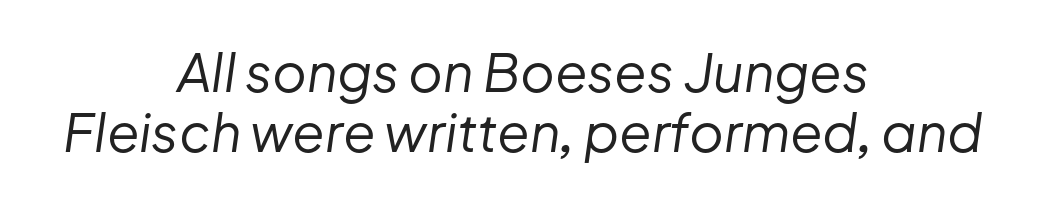
The passage shown is typed in a proportional face where columns would drift. The text block is weighted toward neither margin, spreading evenly from the middle. Italic? Definitely — the glyphs are oblique. The words here are not underlined. Leading: reduced. Nothing unusual about the tracking: characters are spaced as the font intends.
